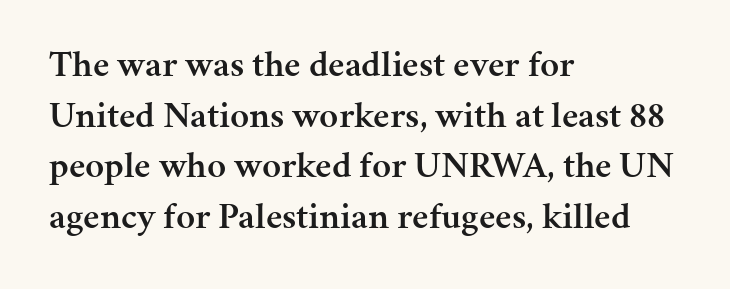
{"serif": "yes", "italic": "no", "bold": "semi", "weight": "semibold", "width": "normal", "stroke_contrast": "medium", "x_height": "medium", "monospaced": "no", "underline": "no", "align": "left", "line_spacing": "normal", "line_spacing_ratio": 1.37, "letter_spacing": "normal", "letter_spacing_em": 0.0, "glyph_px": 37}
